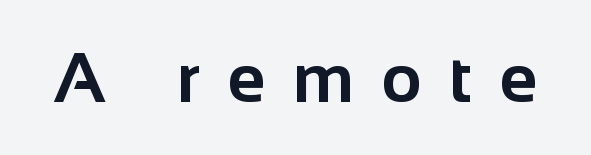
Q: Is the text bold? A: Yes.
Q: Is the text italic (slanted)? A: No, it is upright.
Q: Is the typeface a serif or a sans-serif typeface? A: Sans-serif.
Q: Is the text underlined? A: No.
Q: Is the spacing between letters normal or unusually wide? A: Unusually wide.
Q: Width (condensed, normal, or wide)? A: Normal.
Q: Stroke contrast? A: Low.
Q: x-height? A: Medium.
Q: Monospaced? A: No.
